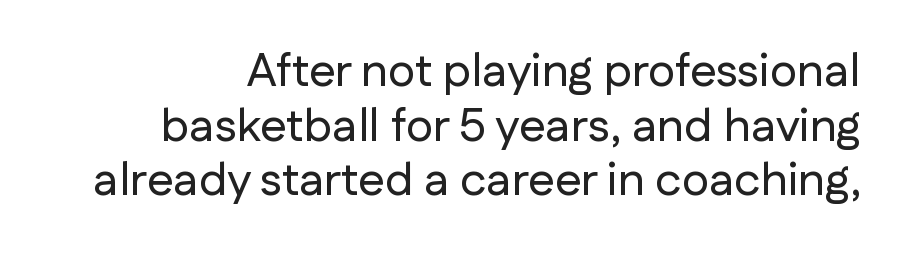
The image shows 47 px sans-serif type, upright; set line spacing 1.16x, normal letter spacing, not underlined; low stroke contrast and a medium x-height.
